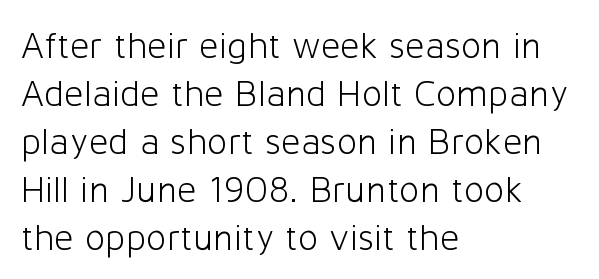
{"serif": "no", "italic": "no", "bold": "no", "weight": "light", "width": "normal", "stroke_contrast": "low", "x_height": "medium", "monospaced": "no", "underline": "no", "align": "left", "line_spacing": "normal", "line_spacing_ratio": 1.26, "letter_spacing": "normal", "letter_spacing_em": 0.0, "glyph_px": 38}
